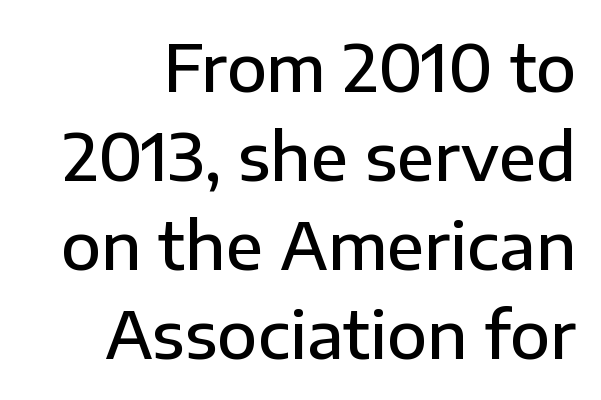
Standard letterfit; no display-style spreading of the glyphs. Quick note: underline off. Semibold letterforms, between regular and bold. Each new line begins a customary step beneath the previous one. The face used here is proportionally spaced, like ordinary book or web type.
